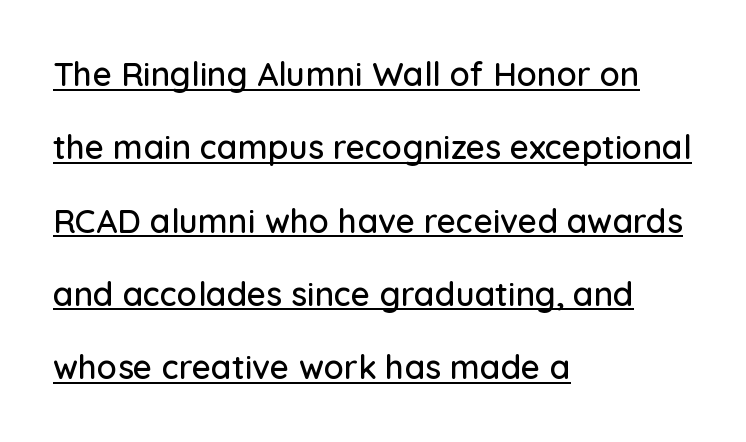
The image shows 33 px sans-serif type, upright; set left-aligned, loose line spacing (2.22x), normal letter spacing, underlined; low stroke contrast and a medium x-height.
